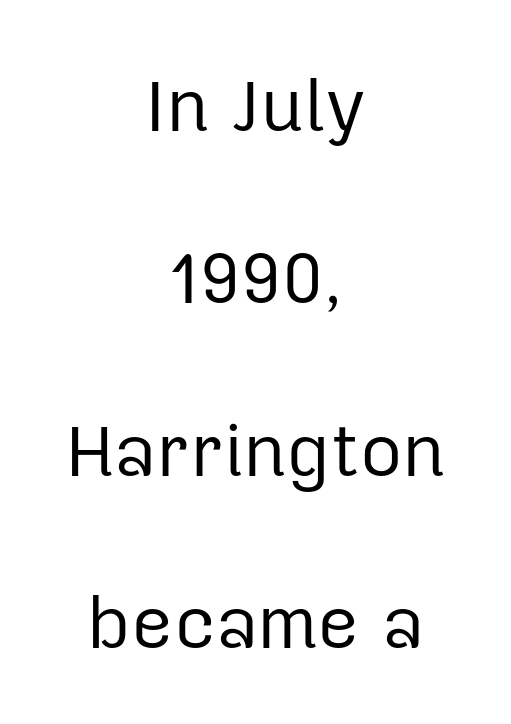
The specimen omits any rule beneath the text block's lines. Teacher's note: observe the equal gaps on both sides — that is centered alignment. This sample trades compactness for vertical openness between lines. A light-to-regular cut is what we see here. The rendering shows plain stroke endings on the letterforms — a sans-serif design.
